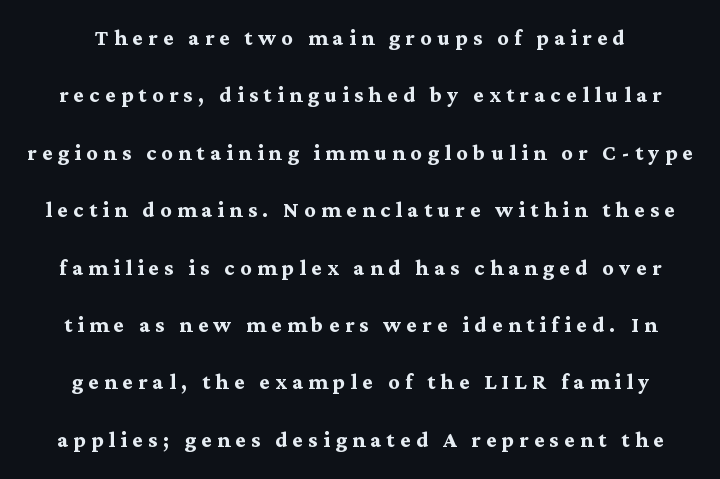
If you drew a line through each stem, it would be perfectly vertical. This rendering features lettering with no underline. A student would call this center alignment; a typographer would say set centered. A typesetter would label this face a serif. A typesetter would call this proportional, since set widths differ per character. A dark, heavy texture on the line: the type is bold.
